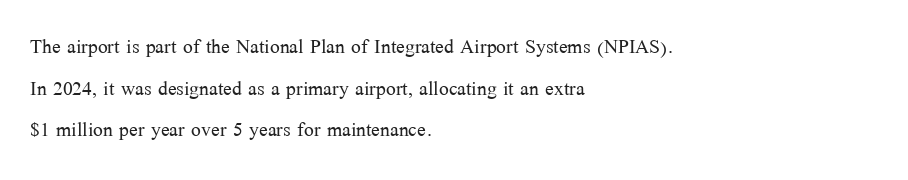
{"italic": "no", "bold": "no", "underline": "no", "align": "left", "line_spacing": "normal", "line_spacing_ratio": 1.6, "letter_spacing": "normal", "letter_spacing_em": 0.0, "glyph_px": 26}
